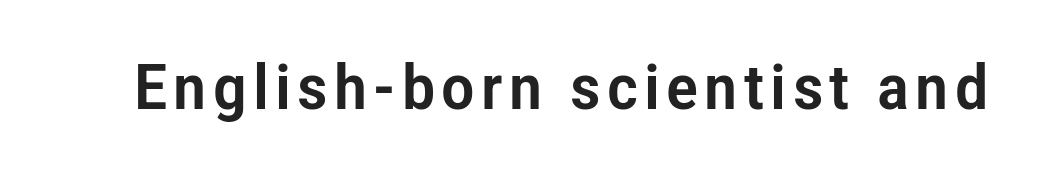
{"serif": "no", "italic": "no", "width": "condensed", "stroke_contrast": "low", "x_height": "medium", "monospaced": "no", "underline": "no", "glyph_px": 63}
